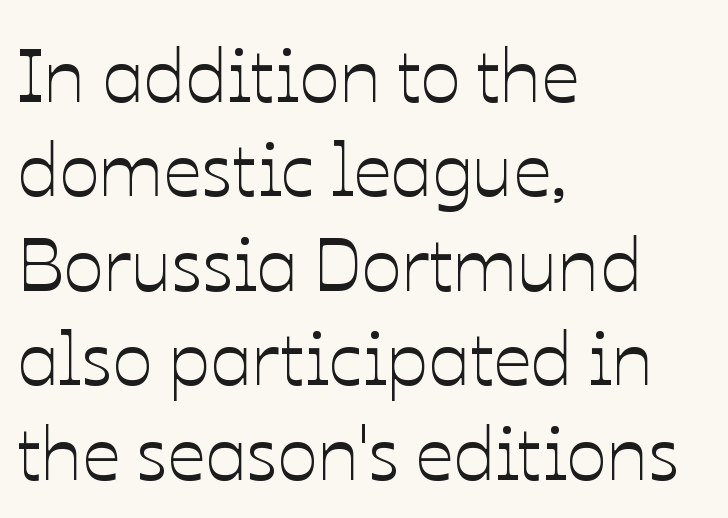
Q: Is the text italic (slanted)? A: No, it is upright.
Q: Is the text underlined? A: No.
Q: How is the paragraph aligned? A: Left-aligned.
Q: Is the spacing between letters normal or unusually wide? A: Normal.
Q: Is the spacing between lines tight, normal or loose? A: Normal.
Q: Width (condensed, normal, or wide)? A: Normal.
Q: Stroke contrast? A: Low.
Q: x-height? A: Medium.
Q: Monospaced? A: No.
